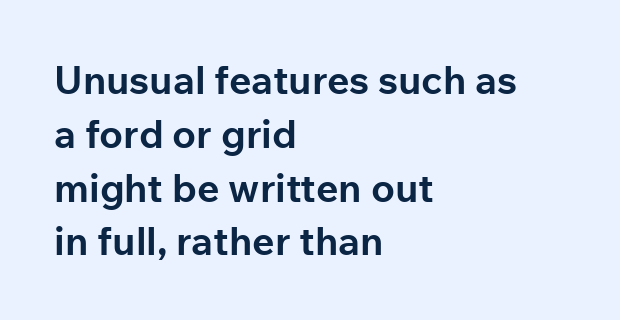
The image shows 39 px bold sans-serif type, upright; set left-aligned, normal line spacing (1.38x), normal letter spacing, not underlined; low stroke contrast and a medium x-height.
